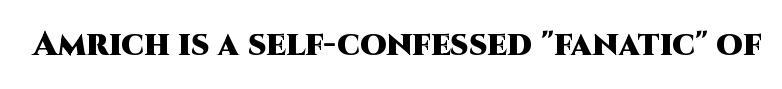
Here the designer chose a conventional face with non-uniform glyph widths. Students, note that the glyphs here touch the page at normal intervals. The words here are not underlined. A typesetter would mark this as roman, not italic.
